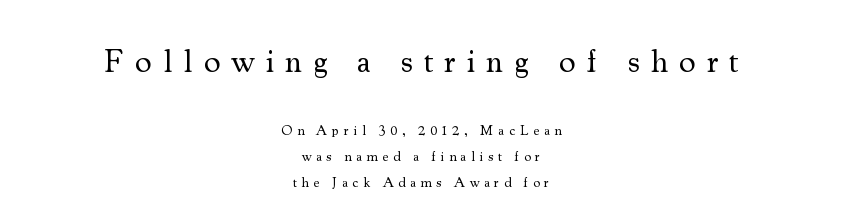
{"serif": "yes", "italic": "no", "bold": "no", "weight": "regular", "width": "normal", "stroke_contrast": "medium", "x_height": "small", "monospaced": "no", "underline": "no", "align": "center", "line_spacing_ratio": 1.85, "letter_spacing": "wide", "letter_spacing_em": 0.33, "larger_block": "first", "size_ratio": 2.36, "glyph_px": 33}
